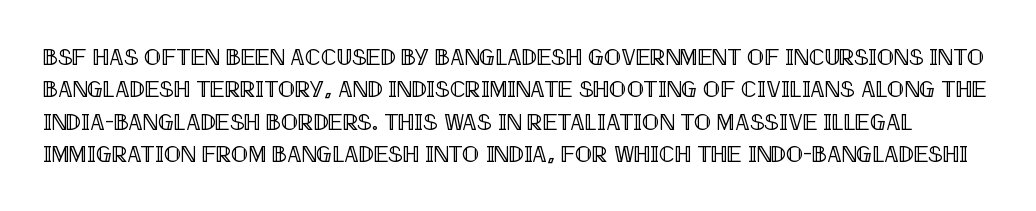
This is the regular roman posture of the typeface. This sample uses plain, unmodified letter spacing. Vertically, the passage feels balanced, rows spaced as you'd expect. Decoration check: the copy has no underline.
